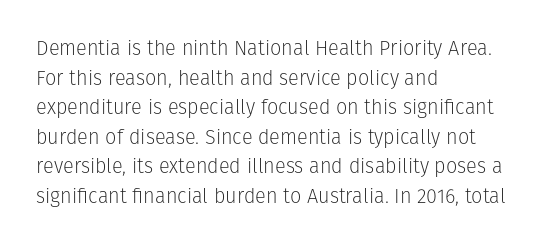
{"italic": "no", "bold": "no", "underline": "no", "align": "left", "line_spacing": "normal", "line_spacing_ratio": 1.48, "letter_spacing": "normal", "letter_spacing_em": 0.0, "glyph_px": 20}
